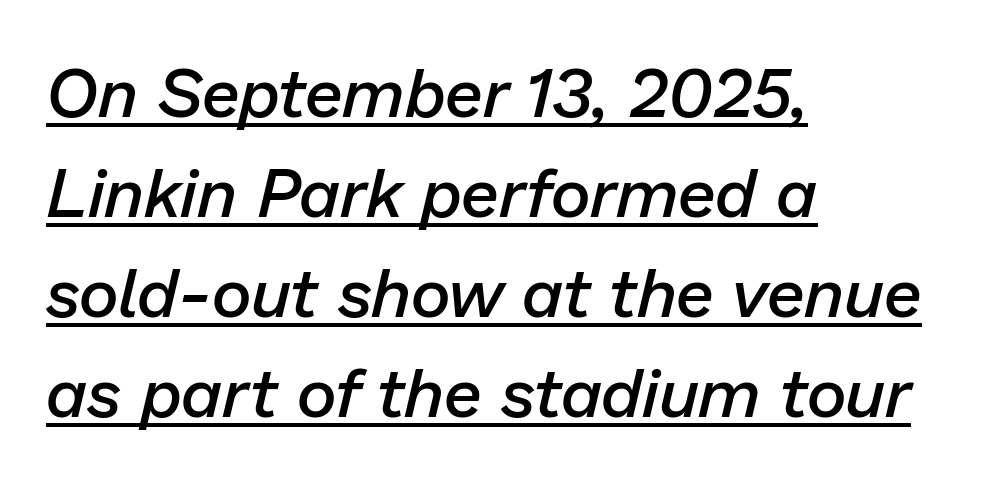
{"italic": "yes", "lean": "right", "slant_degrees": 13, "bold": "semi", "weight": "semibold", "width": "normal", "stroke_contrast": "low", "x_height": "medium", "monospaced": "no", "underline": "yes", "align": "left", "line_spacing": "normal", "line_spacing_ratio": 1.45, "letter_spacing": "normal", "letter_spacing_em": 0.0, "glyph_px": 69}
